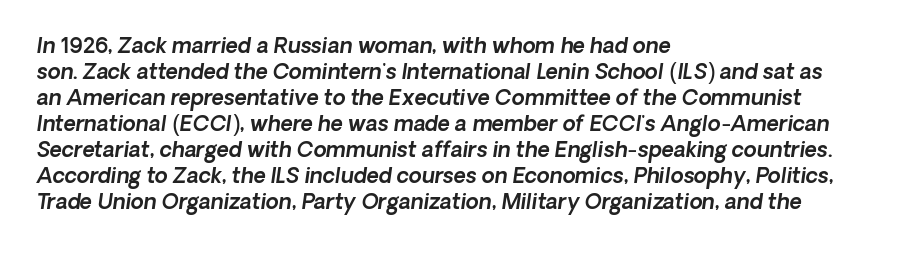
{"underline": "no", "align": "left", "line_spacing_ratio": 1.24, "letter_spacing": "normal", "letter_spacing_em": 0.0, "glyph_px": 21}
